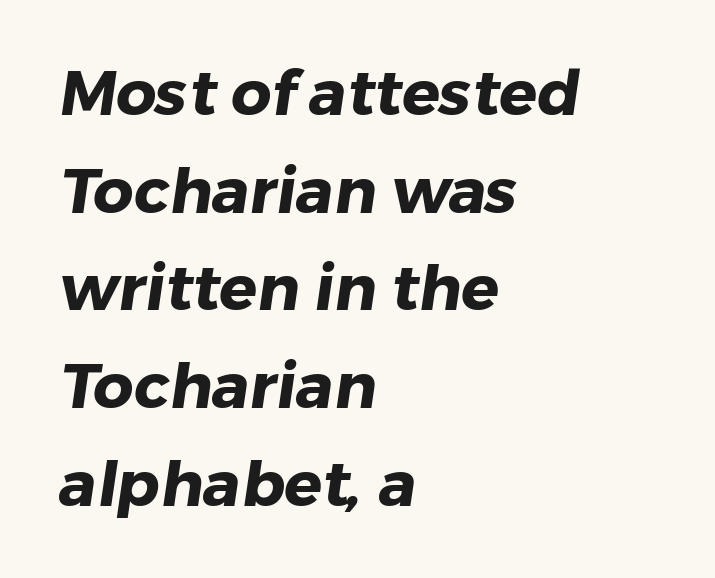
The image shows 63 px heavy sans-serif type; set left-aligned, normal line spacing (1.55x), normal letter spacing, not underlined; low stroke contrast and a medium x-height.
